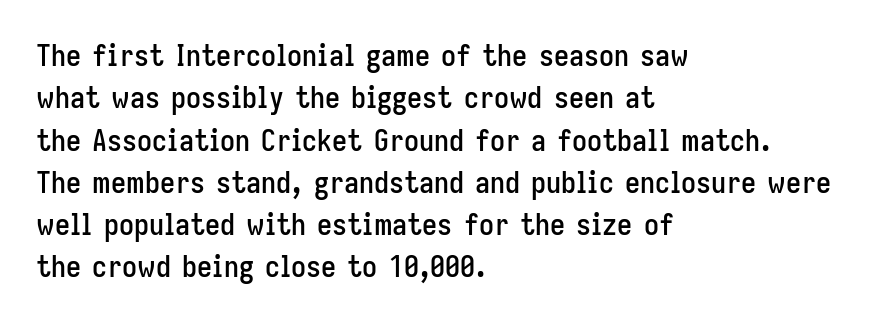
The image shows 30 px condensed sans-serif type, upright; set left-aligned, normal line spacing (1.41x), normal letter spacing, not underlined; low stroke contrast and a medium x-height.
